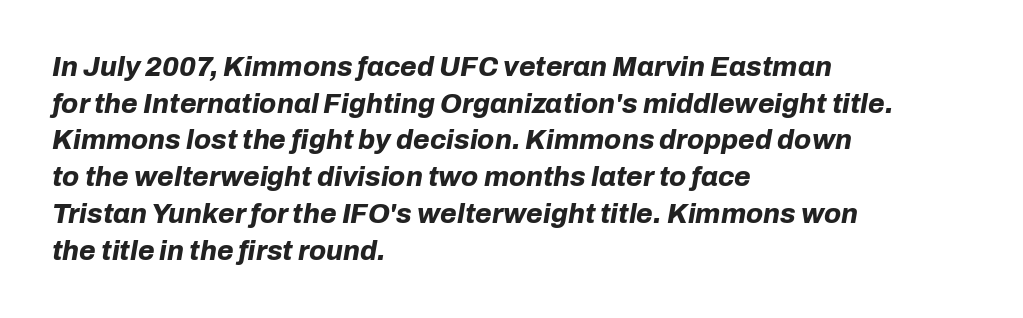
{"italic": "yes", "lean": "right", "slant_degrees": 10, "bold": "yes", "underline": "no", "align": "left", "line_spacing": "normal", "line_spacing_ratio": 1.36, "letter_spacing": "normal", "letter_spacing_em": 0.0, "glyph_px": 27}
